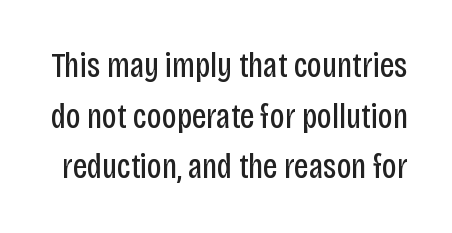
Letterform terminals end flat and unadorned throughout the passage. A typesetter would call this zero additional tracking. Unbolded letterforms with no extra heft. Looks like regular typesetting: each glyph gets only the width it needs. A typesetter would mark this as roman, not italic.
